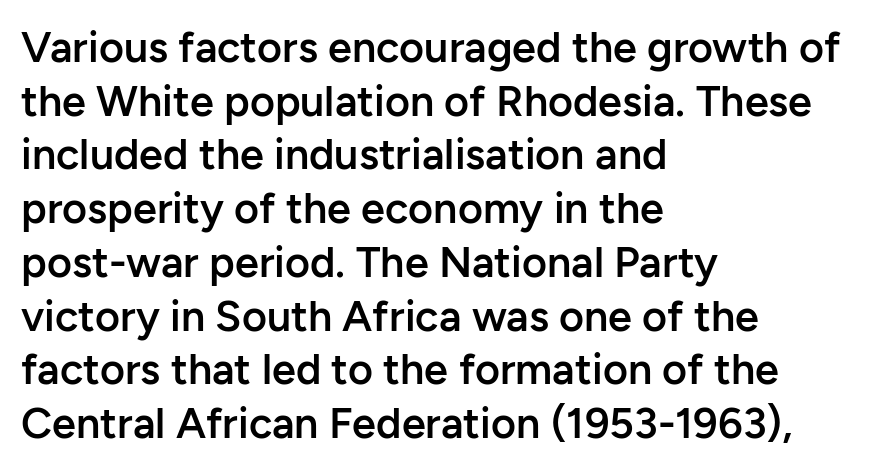
{"serif": "no", "italic": "no", "bold": "semi", "weight": "semibold", "width": "normal", "stroke_contrast": "low", "x_height": "medium", "monospaced": "no", "underline": "no", "align": "left", "line_spacing": "normal", "line_spacing_ratio": 1.25, "letter_spacing": "normal", "letter_spacing_em": 0.0, "glyph_px": 43}
